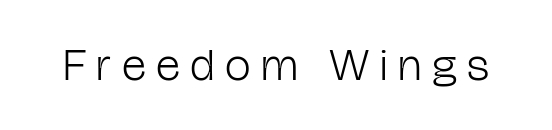
{"serif": "no", "italic": "no", "bold": "no", "weight": "light", "width": "condensed", "stroke_contrast": "low", "x_height": "medium", "monospaced": "no", "underline": "no", "letter_spacing": "wide", "letter_spacing_em": 0.23, "glyph_px": 46}
